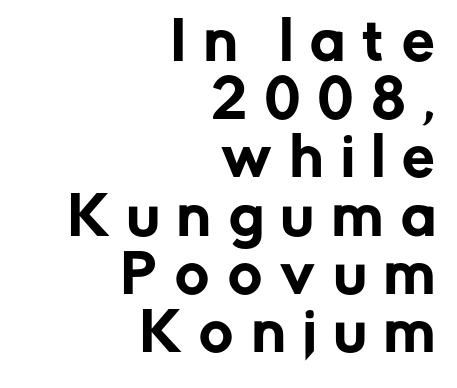
Q: Is the text italic (slanted)? A: No, it is upright.
Q: Is the typeface a serif or a sans-serif typeface? A: Sans-serif.
Q: Is the text underlined? A: No.
Q: How is the paragraph aligned? A: Right-aligned.
Q: Is the spacing between letters normal or unusually wide? A: Unusually wide.
Q: Is the spacing between lines tight, normal or loose? A: Tight.
Q: Width (condensed, normal, or wide)? A: Normal.
Q: Stroke contrast? A: Low.
Q: x-height? A: Medium.
Q: Monospaced? A: No.
